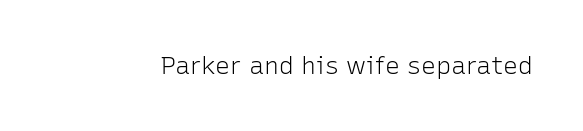
The image shows 25 px text type, upright; set normal letter spacing, not underlined.
